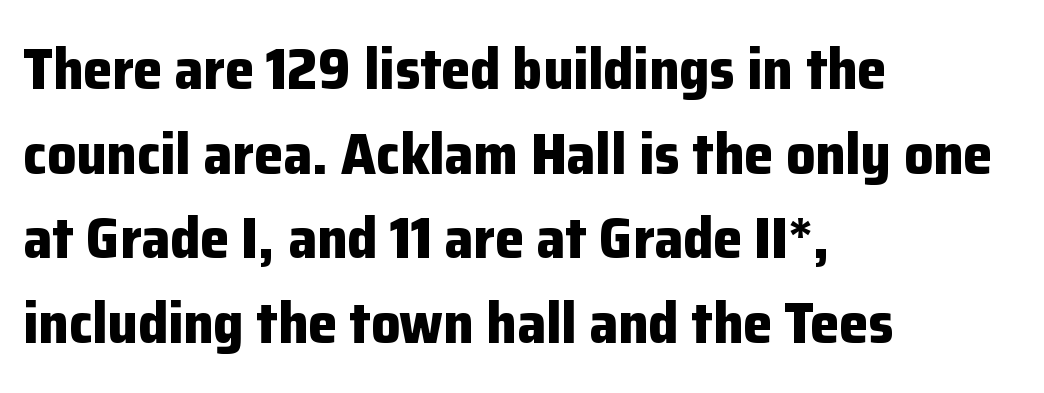
{"serif": "no", "italic": "no", "bold": "yes", "weight": "bold", "width": "normal", "stroke_contrast": "low", "x_height": "medium", "monospaced": "no", "underline": "no", "align": "left", "line_spacing": "normal", "line_spacing_ratio": 1.46, "letter_spacing": "normal", "letter_spacing_em": 0.0, "glyph_px": 58}
